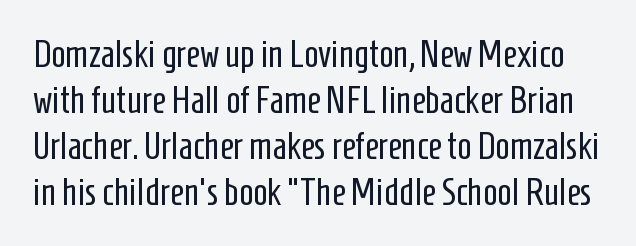
Q: Is the text bold? A: No.
Q: Is the text italic (slanted)? A: No, it is upright.
Q: Is the typeface a serif or a sans-serif typeface? A: Sans-serif.
Q: Is the text underlined? A: No.
Q: Is the spacing between letters normal or unusually wide? A: Normal.
Q: Width (condensed, normal, or wide)? A: Condensed.
Q: Stroke contrast? A: Low.
Q: x-height? A: Medium.
Q: Monospaced? A: No.
